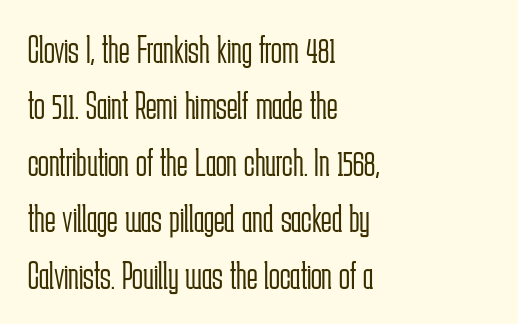
Is the letter spacing exaggerated? No — it looks like the ordinary default. Every row of glyphs begins at an identical x-position on the left. The characters are drawn with everyday or finer stroke widths. Designer's note — italics off, roman on.
